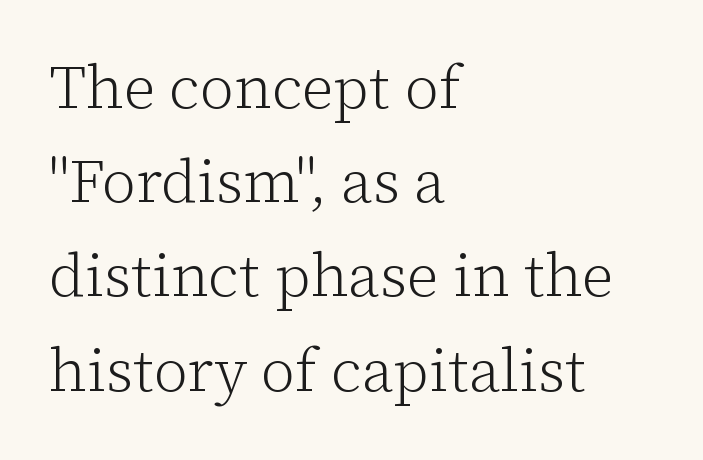
The image shows 60 px light serif type, upright; set left-aligned, normal line spacing (1.57x), normal letter spacing, not underlined; low stroke contrast and a medium x-height.
